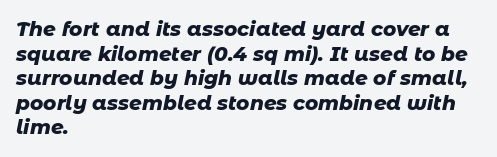
The passage shown is emphatically bold. The paragraph shown leans on its left margin. The lettering tilts uniformly, giving the passage an italic look. Tracking here is standard; glyphs follow each other at the usual distance.
